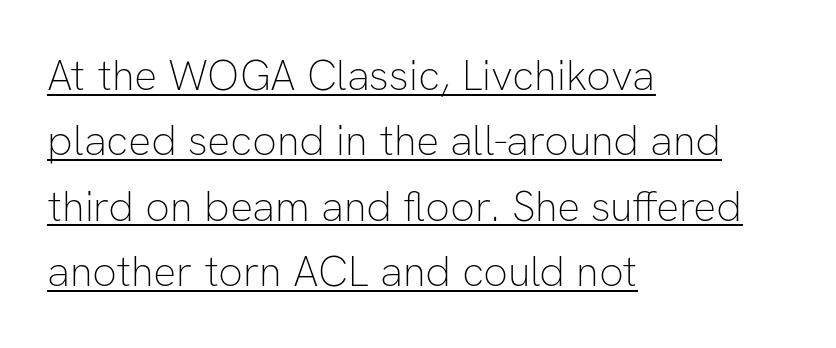
The image shows 43 px thin sans-serif type, upright; set left-aligned, normal line spacing (1.52x), normal letter spacing, underlined; low stroke contrast and a medium x-height.
